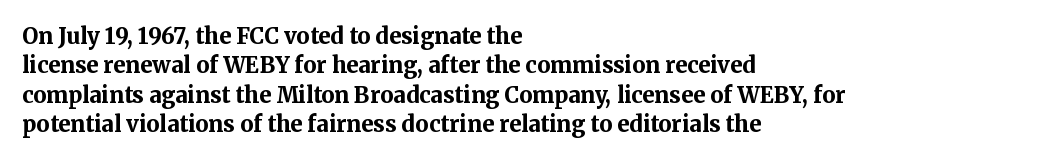
Q: Is the text bold? A: Yes.
Q: Is the text italic (slanted)? A: No, it is upright.
Q: Is the text underlined? A: No.
Q: How is the paragraph aligned? A: Left-aligned.
Q: Is the spacing between letters normal or unusually wide? A: Normal.
Q: Is the spacing between lines tight, normal or loose? A: Normal.
